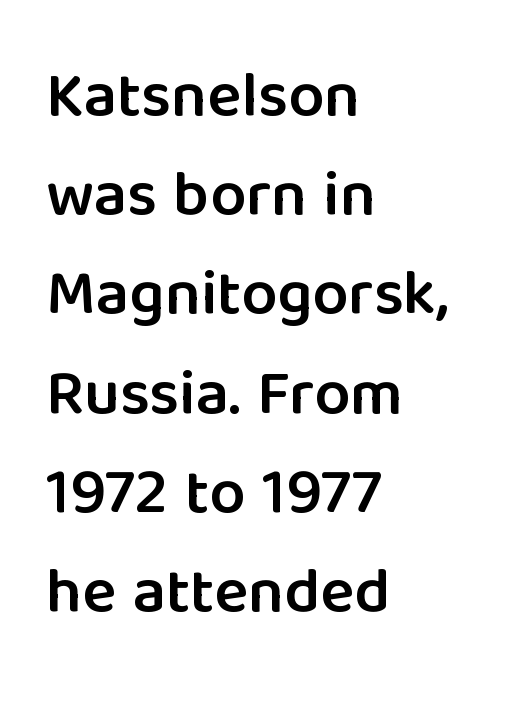
Q: Is the text bold? A: Semi-bold.
Q: Is the text italic (slanted)? A: No, it is upright.
Q: Is the typeface a serif or a sans-serif typeface? A: Sans-serif.
Q: Is the text underlined? A: No.
Q: How is the paragraph aligned? A: Left-aligned.
Q: Is the spacing between letters normal or unusually wide? A: Normal.
Q: Is the spacing between lines tight, normal or loose? A: Normal.
Q: Width (condensed, normal, or wide)? A: Normal.
Q: Stroke contrast? A: Low.
Q: x-height? A: Medium.
Q: Monospaced? A: No.
